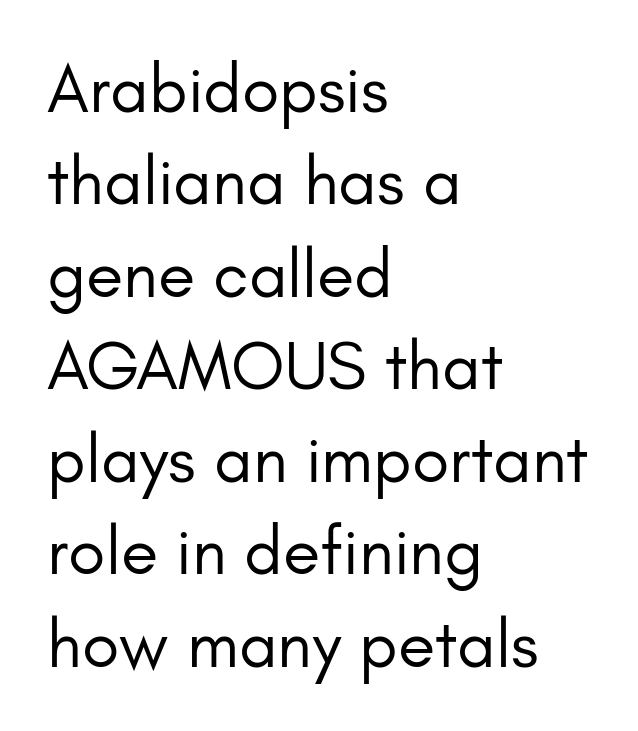
Unlike italic type, these characters show no tilt at all. The type family on display is of the sans-serif kind. These glyphs show unthickened strokes, regular width or finer. The line-height multiplier appears to be the usual default. Each row of text sits above clean, open space.
